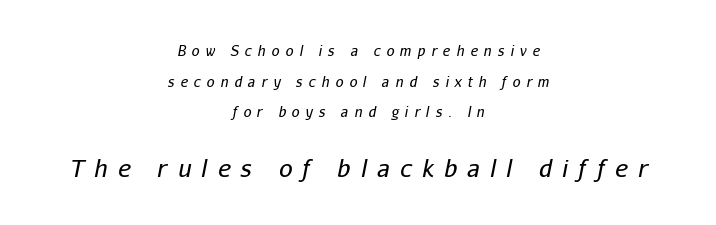
Q: Is the text bold? A: No.
Q: Is the text italic (slanted)? A: Yes, it leans right by about 11 degrees.
Q: Is the text underlined? A: No.
Q: How is the paragraph aligned? A: Centered.
Q: Is the spacing between letters normal or unusually wide? A: Unusually wide.
Q: Is the spacing between lines tight, normal or loose? A: Loose.
Q: Which block of text is set in a larger size, the first (top) or the second (bottom)? A: The second (bottom) one.
